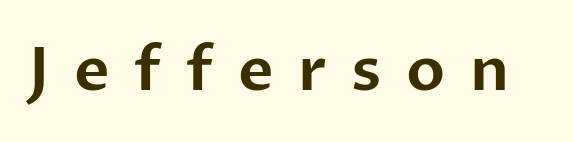
The image shows 61 px sans-serif type, upright; set unusually wide letter spacing (+0.4 em), not underlined; low stroke contrast and a medium x-height.
